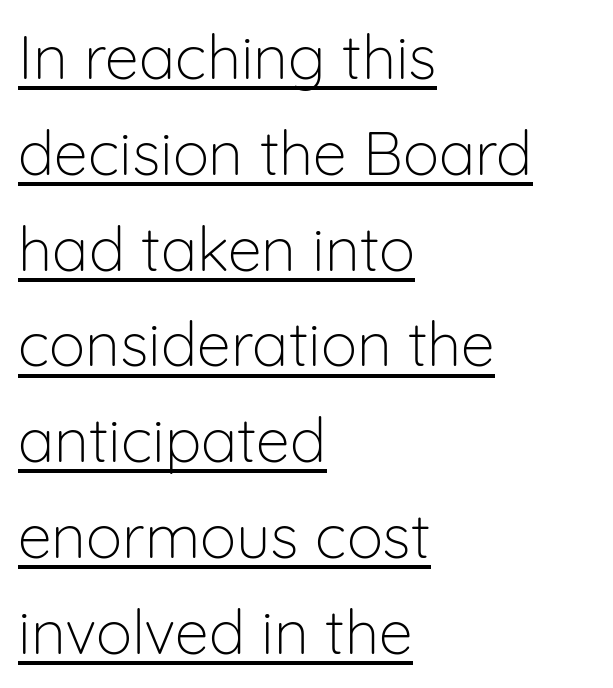
The image shows 61 px light sans-serif type, upright; set left-aligned, normal line spacing (1.57x), normal letter spacing, underlined; low stroke contrast and a medium x-height.
